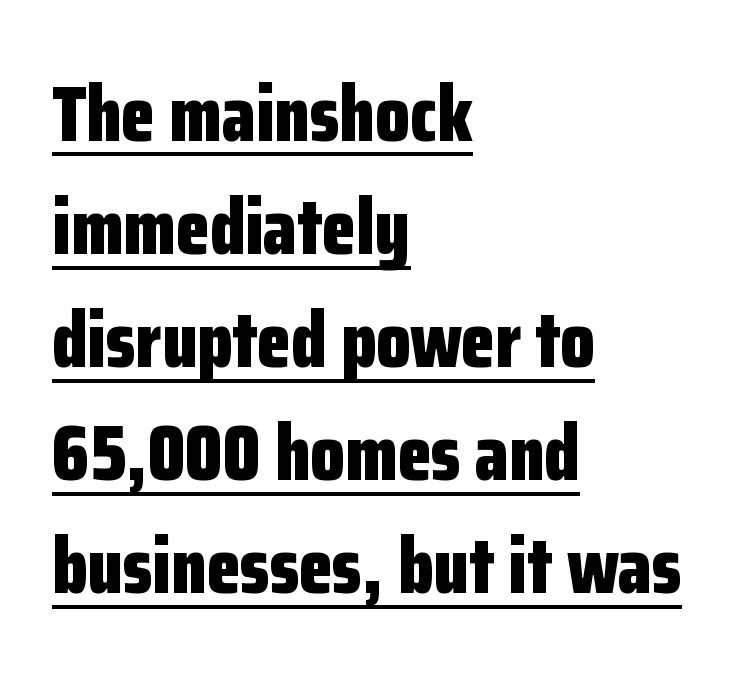
The image shows 78 px bold, condensed sans-serif type, upright; set left-aligned, normal line spacing (1.45x), normal letter spacing, underlined; low stroke contrast and a medium x-height.
